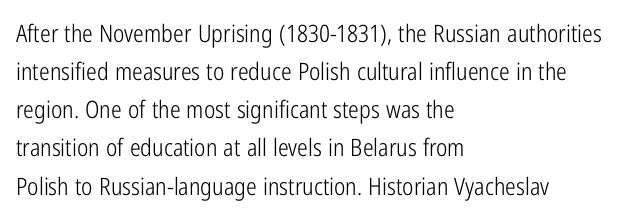
Q: Is the text bold? A: No.
Q: Is the text italic (slanted)? A: No, it is upright.
Q: Is the text underlined? A: No.
Q: How is the paragraph aligned? A: Left-aligned.
Q: Is the spacing between letters normal or unusually wide? A: Normal.
Q: Is the spacing between lines tight, normal or loose? A: Normal.
